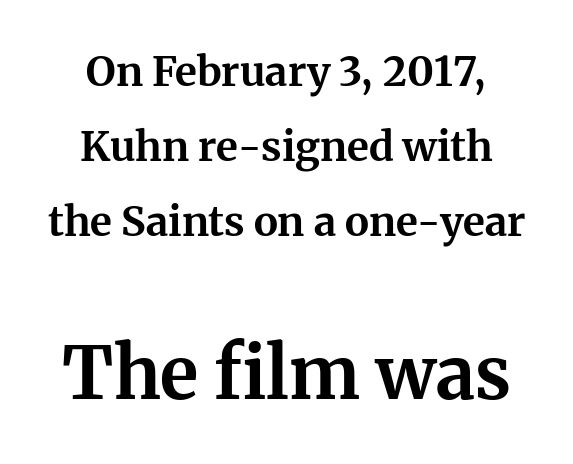
The image shows 72 px bold serif type, upright; set line spacing 1.83x, normal letter spacing, not underlined; the second (bottom) block is 1.76x larger; medium stroke contrast and a medium x-height.
